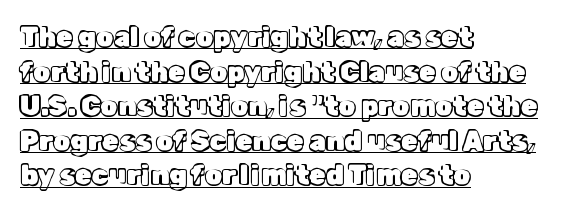
Q: Is the text italic (slanted)? A: No, it is upright.
Q: Is the text underlined? A: Yes.
Q: How is the paragraph aligned? A: Left-aligned.
Q: Is the spacing between letters normal or unusually wide? A: Normal.
Q: Is the spacing between lines tight, normal or loose? A: Normal.
